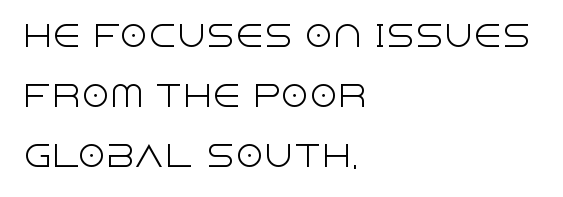
{"serif": "no", "italic": "no", "bold": "no", "weight": "light", "width": "normal", "x_height": "large", "monospaced": "no", "underline": "no", "align": "left", "line_spacing": "loose", "line_spacing_ratio": 2.07, "letter_spacing": "normal", "letter_spacing_em": 0.0, "glyph_px": 29}
